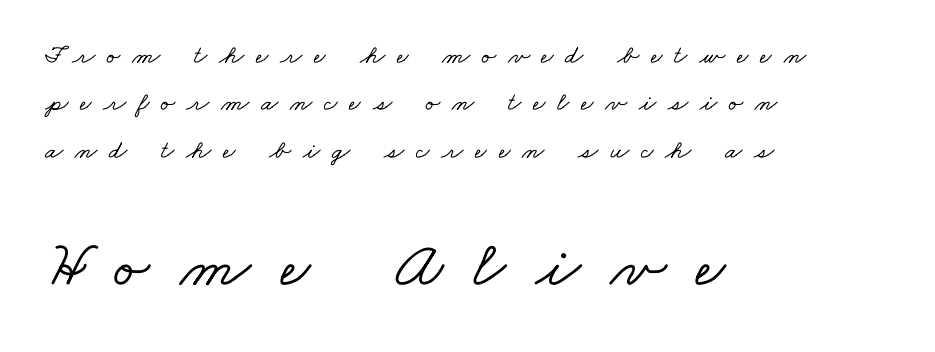
Q: Is the typeface a serif or a sans-serif typeface? A: Serif.
Q: Is the text underlined? A: No.
Q: How is the paragraph aligned? A: Left-aligned.
Q: Is the spacing between letters normal or unusually wide? A: Unusually wide.
Q: Which block of text is set in a larger size, the first (top) or the second (bottom)? A: The second (bottom) one.
Q: Width (condensed, normal, or wide)? A: Wide.
Q: Stroke contrast? A: Low.
Q: x-height? A: Small.
Q: Monospaced? A: No.
